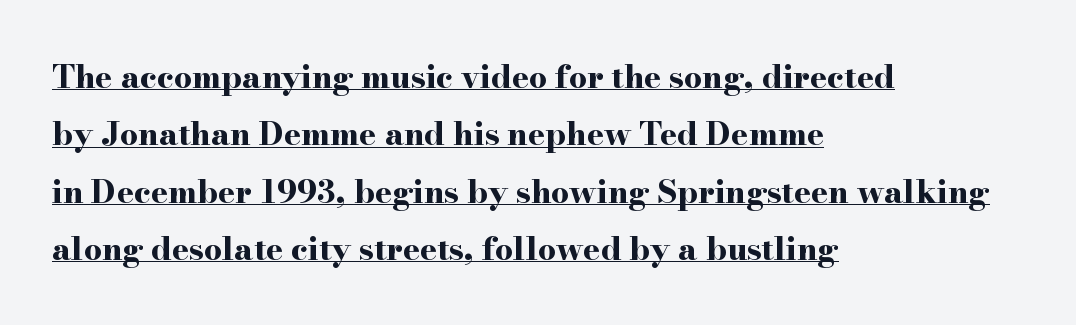
The image shows 32 px bold, wide serif type, upright; set left-aligned, line spacing 1.79x, normal letter spacing, underlined; high stroke contrast and a small x-height.
